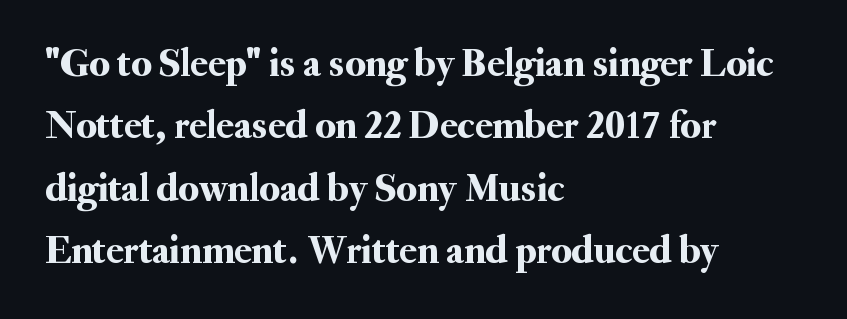
Q: Is the text italic (slanted)? A: No, it is upright.
Q: Is the typeface a serif or a sans-serif typeface? A: Serif.
Q: Is the text underlined? A: No.
Q: How is the paragraph aligned? A: Left-aligned.
Q: Is the spacing between letters normal or unusually wide? A: Normal.
Q: Is the spacing between lines tight, normal or loose? A: Normal.
Q: Width (condensed, normal, or wide)? A: Normal.
Q: Stroke contrast? A: Medium.
Q: x-height? A: Small.
Q: Monospaced? A: No.
